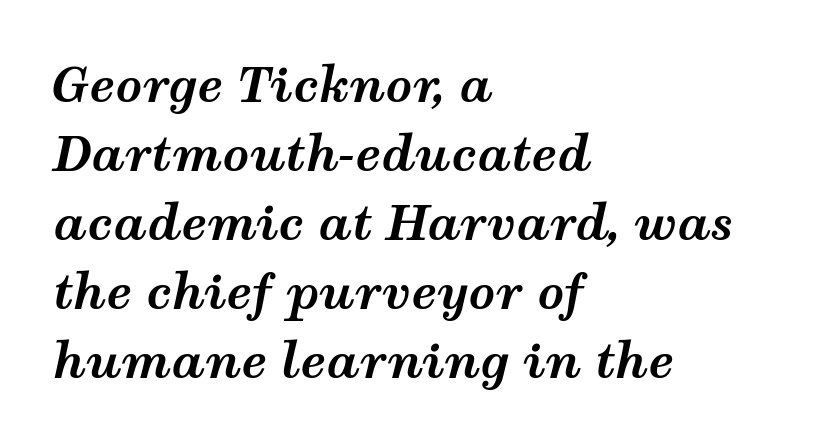
{"italic": "yes", "lean": "right", "slant_degrees": 12, "bold": "yes", "weight": "bold", "width": "wide", "stroke_contrast": "medium", "x_height": "medium", "monospaced": "no", "underline": "no", "align": "left", "line_spacing": "normal", "line_spacing_ratio": 1.47, "letter_spacing": "normal", "letter_spacing_em": 0.0, "glyph_px": 47}
